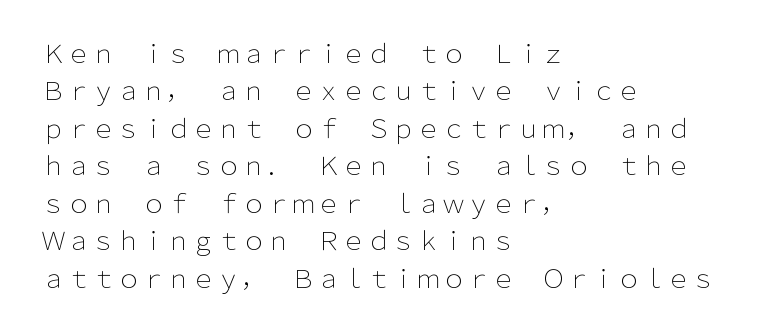
{"italic": "no", "bold": "no", "underline": "no", "align": "left", "line_spacing": "normal", "line_spacing_ratio": 1.5, "letter_spacing": "normal", "letter_spacing_em": 0.0, "glyph_px": 25}
